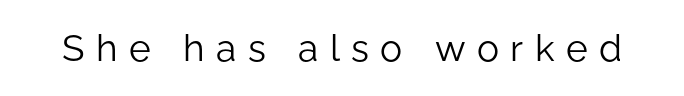
Character widths vary here, with narrow letters taking less room than wide ones. The typesetting does not lean heavy: it is not bold. This rendering widens character spacing well past its baseline value. Words float on clear page, feet unadorned. Regarding serifs, this sample does without them.
